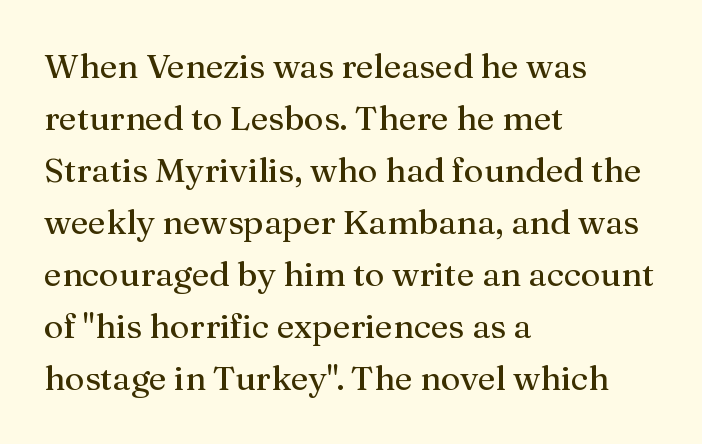
The image shows 34 px regular-weight serif type, upright; set left-aligned, normal line spacing (1.53x), normal letter spacing, not underlined; medium stroke contrast and a medium x-height.
